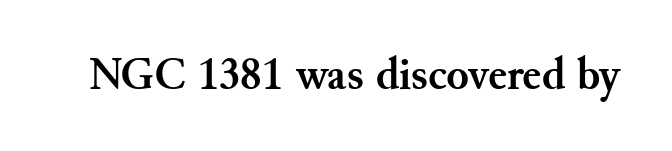
Varying glyph widths throughout — classic text-font behaviour. As a designer I'd log this as weight 700, bold. Anything drawn beneath the words? Only blank space. Is this a sans? No — the strokes have serifs.
